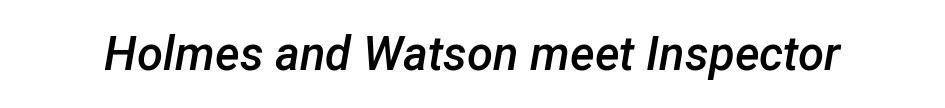
Descender tails drop into unmarked territory. The rendering uses natural spacing where letterforms have individual widths. Would a proofreader flag this as italicized? Yes. How are the letters spaced? Ordinarily, with no added tracking.
